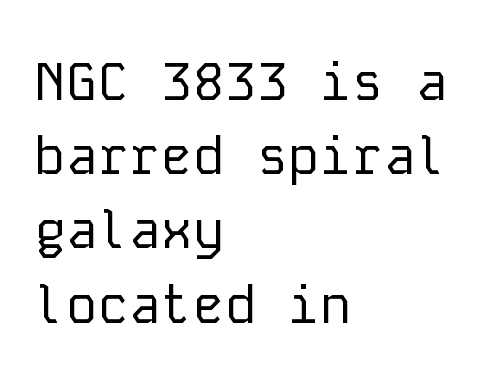
The image shows 53 px regular-weight sans-serif type, upright, monospaced; set left-aligned, normal line spacing (1.4x), normal letter spacing, not underlined; low stroke contrast and a medium x-height.
